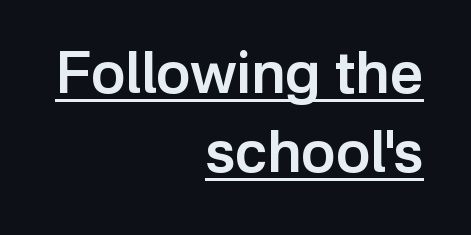
{"serif": "no", "italic": "no", "bold": "semi", "weight": "semibold", "width": "normal", "stroke_contrast": "low", "x_height": "medium", "monospaced": "no", "underline": "yes", "align": "right", "line_spacing": "normal", "line_spacing_ratio": 1.37, "letter_spacing": "normal", "letter_spacing_em": 0.0, "glyph_px": 58}
